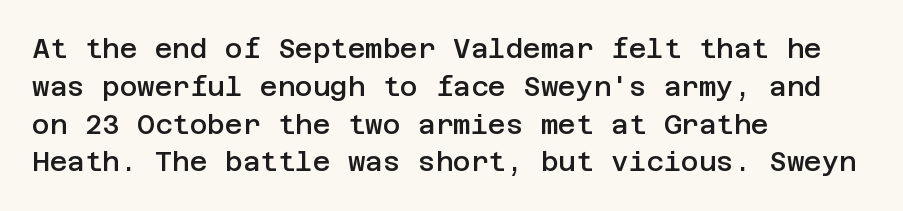
Q: Is the text bold? A: Semi-bold.
Q: Is the text italic (slanted)? A: No, it is upright.
Q: Is the text underlined? A: No.
Q: How is the paragraph aligned? A: Left-aligned.
Q: Is the spacing between letters normal or unusually wide? A: Normal.
Q: Is the spacing between lines tight, normal or loose? A: Normal.
